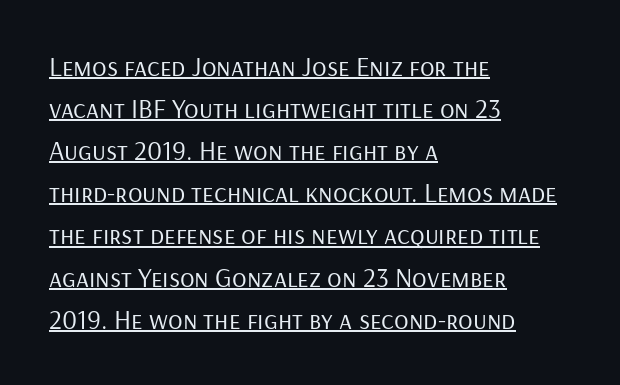
The text block is weighted toward the left margin, trailing off unevenly rightward. The line-height multiplier appears to be the usual default. This sample carries an underscore along the baseline area. Tracking here is standard; glyphs follow each other at the usual distance. Is the type heavy? It reads as light-to-regular instead. The font's upright variant was chosen for this text.
